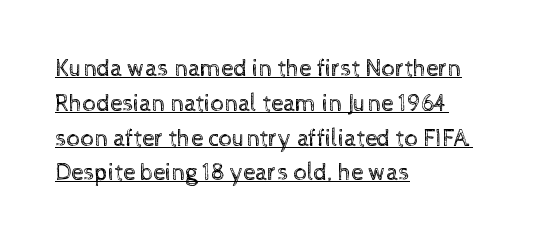
The image shows 24 px text type, upright; set left-aligned, normal line spacing (1.45x), normal letter spacing, underlined.
